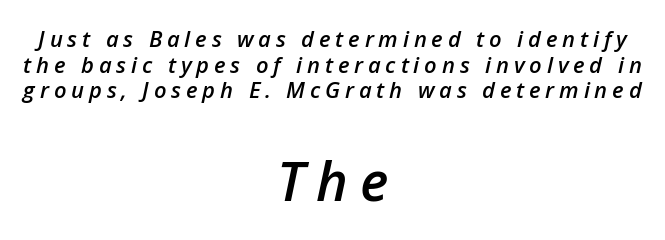
The image shows 54 px semibold type, italic (leaning right); set centered, line spacing 1.16x, unusually wide letter spacing (+0.22 em), not underlined; the second (bottom) block is 2.45x larger; low stroke contrast and a medium x-height.
